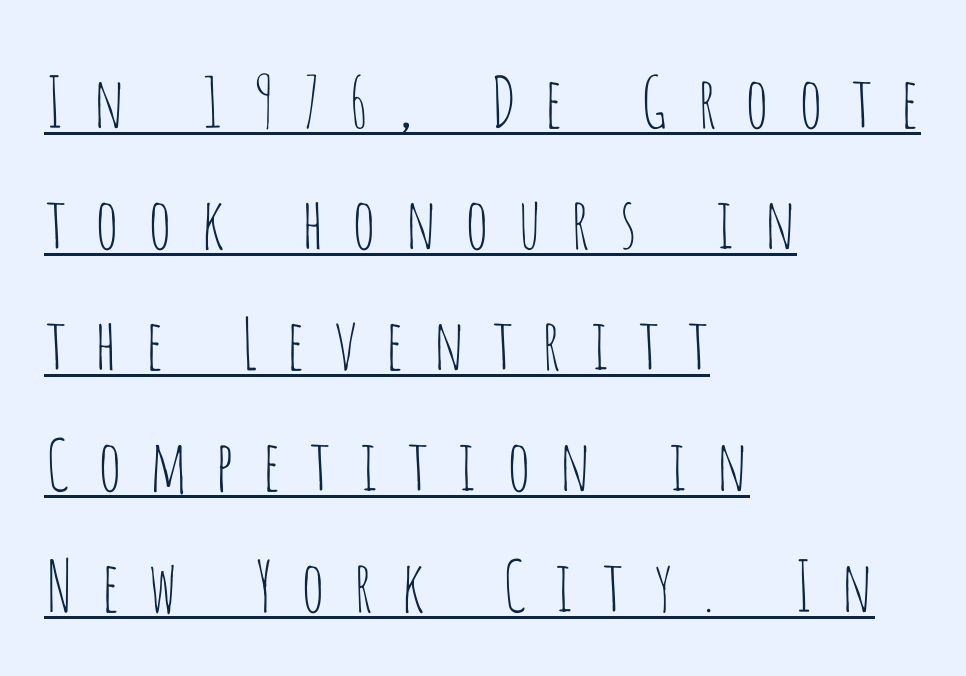
{"serif": "no", "italic": "no", "bold": "no", "weight": "thin", "width": "condensed", "stroke_contrast": "low", "x_height": "large", "monospaced": "no", "underline": "yes", "align": "left", "line_spacing_ratio": 1.73, "letter_spacing": "wide", "letter_spacing_em": 0.36, "glyph_px": 70}
